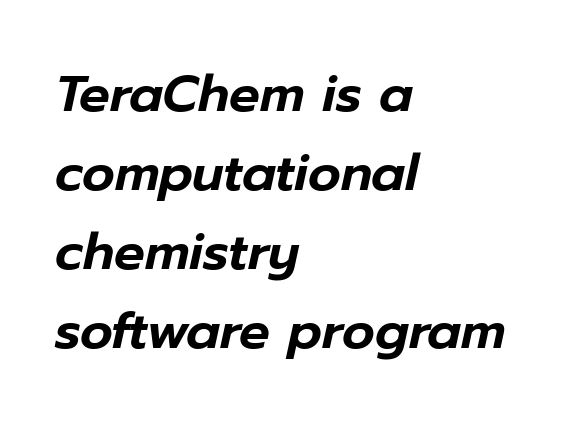
The image shows 51 px text type, italic (leaning right); set left-aligned, normal line spacing (1.55x), normal letter spacing, not underlined; low stroke contrast and a medium x-height.
